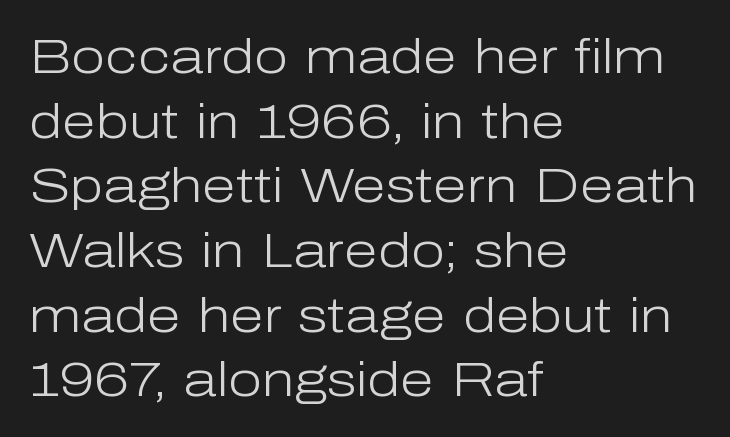
Alignment: flush left. Weight: in the light-to-regular range. Each letter's strokes conclude bluntly, with no projecting serifs. The baseline area is clear.
